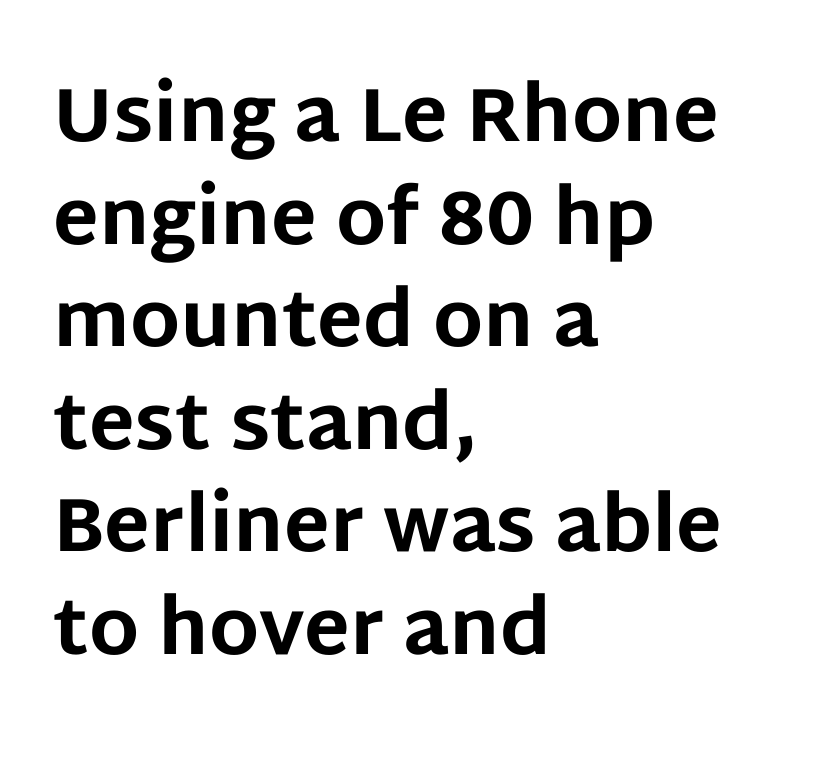
The image shows 76 px bold sans-serif type, upright; set left-aligned, normal line spacing (1.35x), normal letter spacing, not underlined; low stroke contrast and a large x-height.
